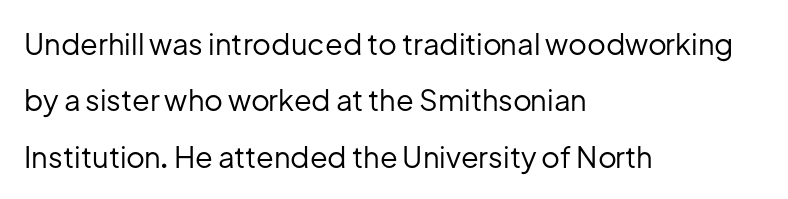
{"serif": "no", "italic": "no", "bold": "no", "weight": "regular", "width": "normal", "stroke_contrast": "low", "x_height": "medium", "monospaced": "no", "underline": "no", "align": "left", "line_spacing": "loose", "line_spacing_ratio": 1.94, "letter_spacing": "normal", "letter_spacing_em": 0.0, "glyph_px": 29}
